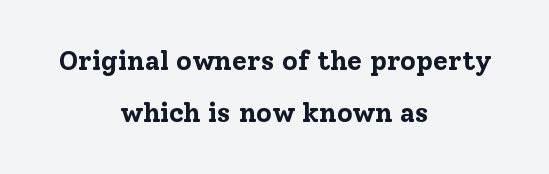
Q: Is the text bold? A: Yes.
Q: Is the text italic (slanted)? A: No, it is upright.
Q: Is the text underlined? A: No.
Q: How is the paragraph aligned? A: Centered.
Q: Is the spacing between letters normal or unusually wide? A: Normal.
Q: Is the spacing between lines tight, normal or loose? A: Loose.
